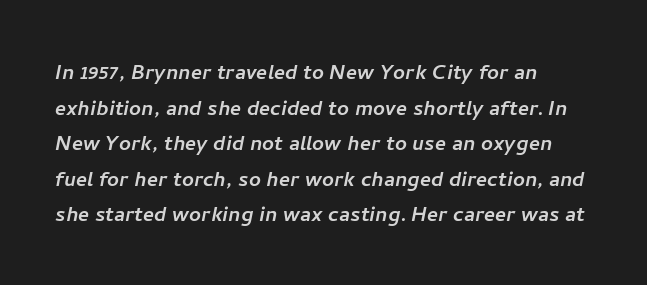
The image shows 26 px text type; set left-aligned, normal line spacing (1.37x), normal letter spacing, not underlined.
